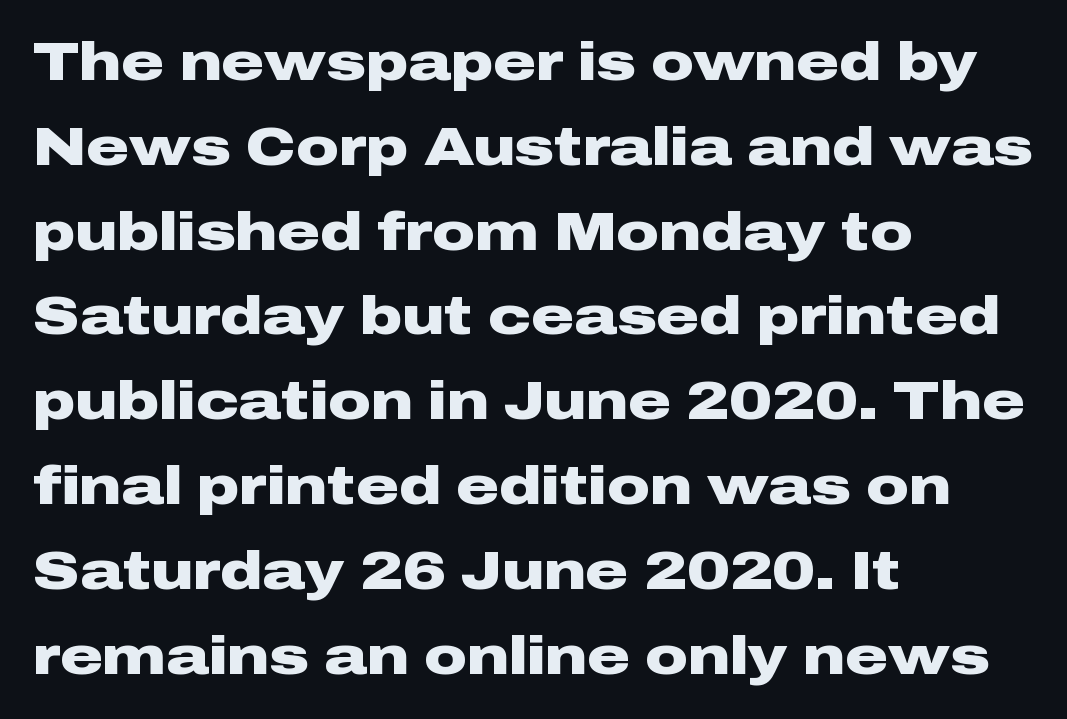
The image shows 53 px heavy, wide sans-serif type, upright; set left-aligned, normal line spacing (1.6x), normal letter spacing, not underlined; low stroke contrast and a medium x-height.
